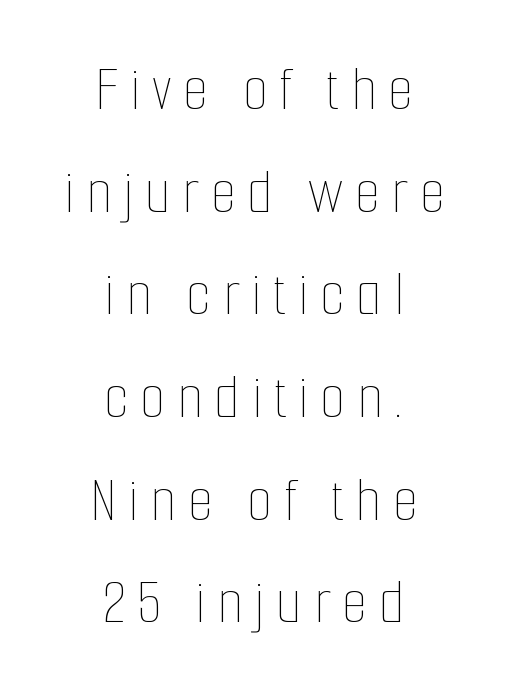
The image shows 65 px thin, condensed type, upright; set centered, normal line spacing (1.58x), not underlined; low stroke contrast and a medium x-height.
